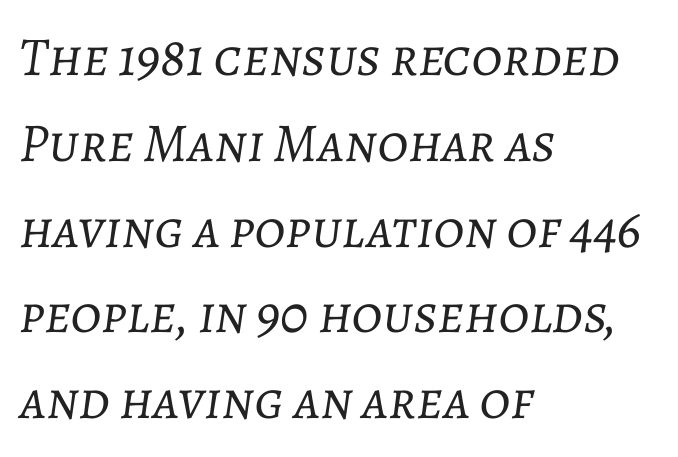
Q: Is the text bold? A: No.
Q: Is the text italic (slanted)? A: Yes, it leans right by about 7 degrees.
Q: Is the text underlined? A: No.
Q: How is the paragraph aligned? A: Left-aligned.
Q: Is the spacing between letters normal or unusually wide? A: Normal.
Q: Is the spacing between lines tight, normal or loose? A: Normal.
Q: Width (condensed, normal, or wide)? A: Normal.
Q: Stroke contrast? A: Low.
Q: x-height? A: Medium.
Q: Monospaced? A: No.
